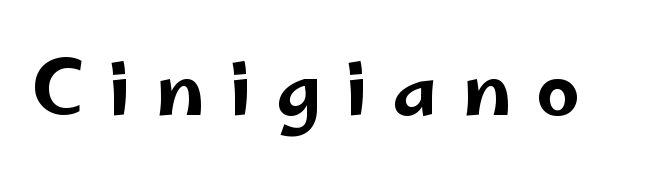
This rendering features lettering with no underline. Think of a printed novel: that variable character pitch is what you see here. Substantial extra tracking has been applied to these lines. Upright lettering throughout.
